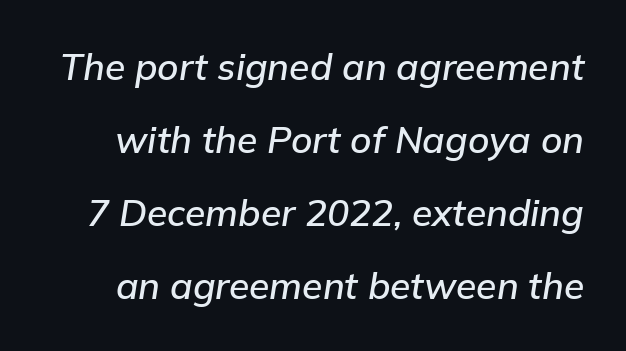
{"italic": "yes", "lean": "right", "slant_degrees": 9, "width": "normal", "stroke_contrast": "low", "x_height": "medium", "monospaced": "no", "underline": "no", "line_spacing": "loose", "line_spacing_ratio": 1.97, "letter_spacing": "normal", "letter_spacing_em": 0.0, "glyph_px": 37}
